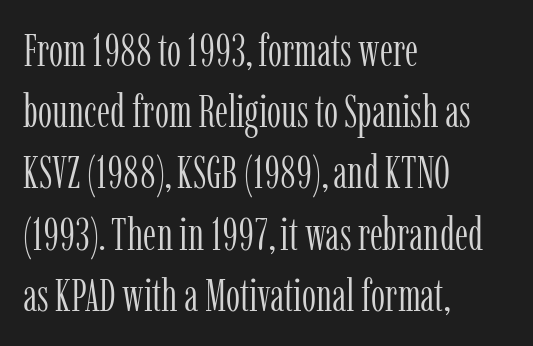
{"serif": "yes", "italic": "no", "bold": "no", "weight": "light", "width": "condensed", "stroke_contrast": "low", "x_height": "medium", "monospaced": "no", "underline": "no", "align": "left", "line_spacing": "normal", "line_spacing_ratio": 1.36, "letter_spacing": "normal", "letter_spacing_em": 0.0, "glyph_px": 45}
